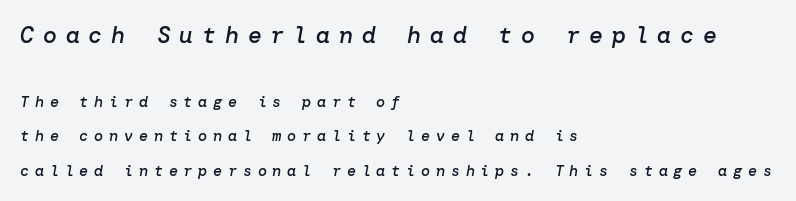
The passage shown leans; its letterforms are oblique. A bare baseline throughout the passage. Horizontal bands of white between lines are thick stripes. The rendering inserts visible extra space after every character.
